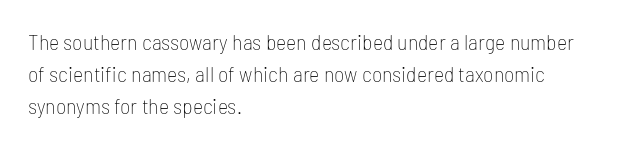
{"italic": "no", "bold": "no", "underline": "no", "align": "left", "line_spacing": "normal", "line_spacing_ratio": 1.46, "letter_spacing": "normal", "letter_spacing_em": 0.0, "glyph_px": 22}
